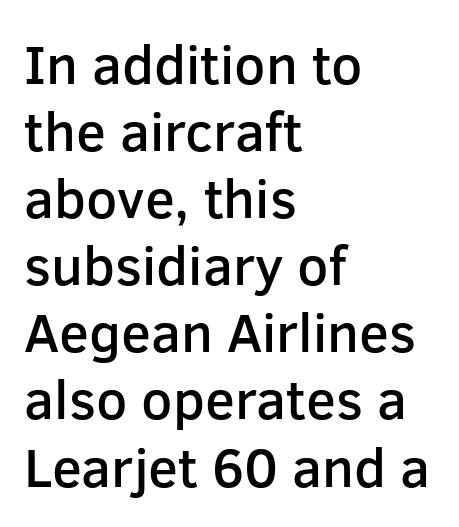
Honestly, the letter spacing is just normal — you wouldn't notice it. Vertical strokes here are truly vertical. On the weight axis this lands at semibold, roughly 600. Looks like regular typesetting: each glyph gets only the width it needs. Beneath every word, the page is bare. What kind of face is this? One without serifs — a sans.
